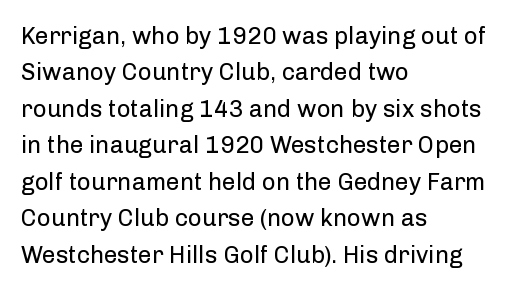
The foot of each line stays bare and open. These lines stack with their left ends in a neat column. Italic: no, the glyphs are upright roman. These lines sit exactly where default settings would place them.
